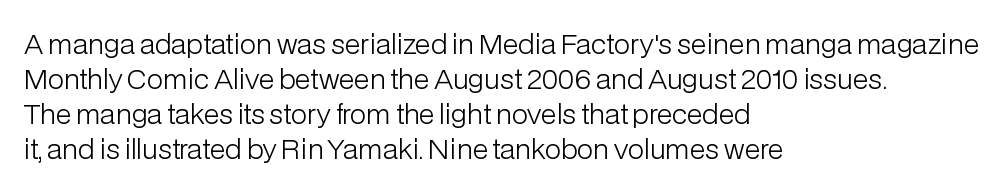
The image shows 27 px text type, upright; set left-aligned, normal line spacing (1.3x), normal letter spacing, not underlined.
